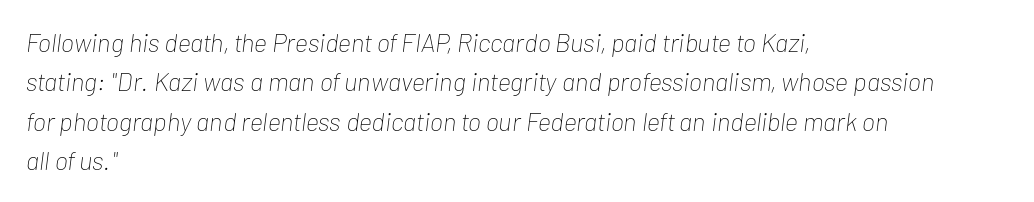
Q: Is the text bold? A: No.
Q: Is the text italic (slanted)? A: Yes, it leans right by about 7 degrees.
Q: Is the text underlined? A: No.
Q: How is the paragraph aligned? A: Left-aligned.
Q: Is the spacing between letters normal or unusually wide? A: Normal.
Q: Is the spacing between lines tight, normal or loose? A: Normal.
